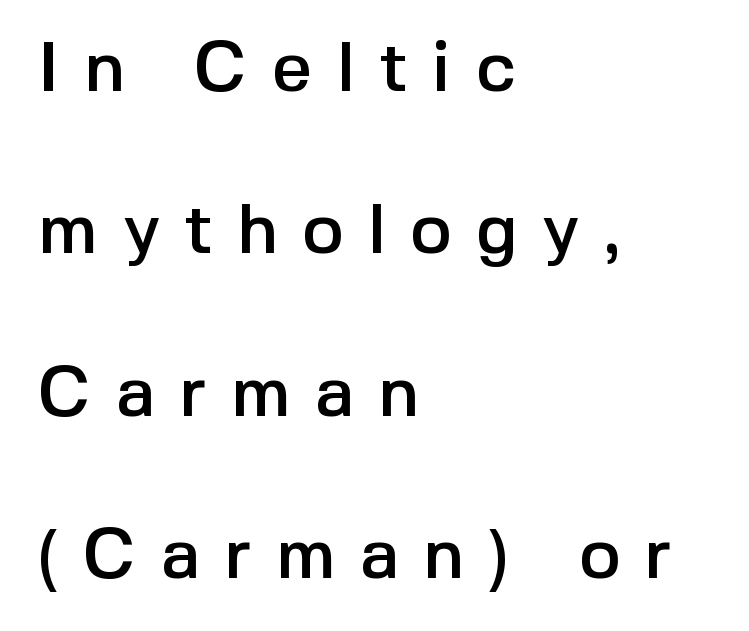
Q: Is the text italic (slanted)? A: No, it is upright.
Q: Is the typeface a serif or a sans-serif typeface? A: Sans-serif.
Q: Is the text underlined? A: No.
Q: How is the paragraph aligned? A: Left-aligned.
Q: Is the spacing between letters normal or unusually wide? A: Unusually wide.
Q: Is the spacing between lines tight, normal or loose? A: Loose.
Q: Width (condensed, normal, or wide)? A: Normal.
Q: x-height? A: Medium.
Q: Monospaced? A: No.
